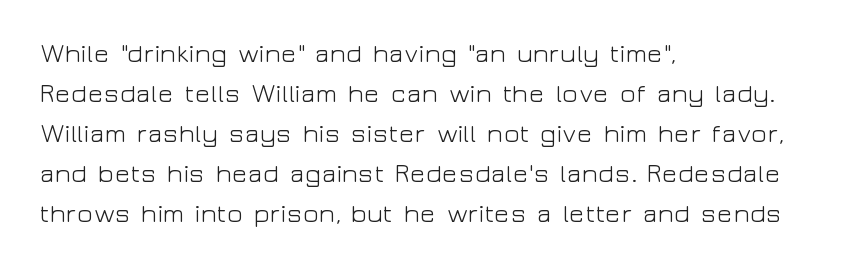
The image shows 26 px text type, upright; set left-aligned, normal line spacing (1.54x), normal letter spacing, not underlined.
